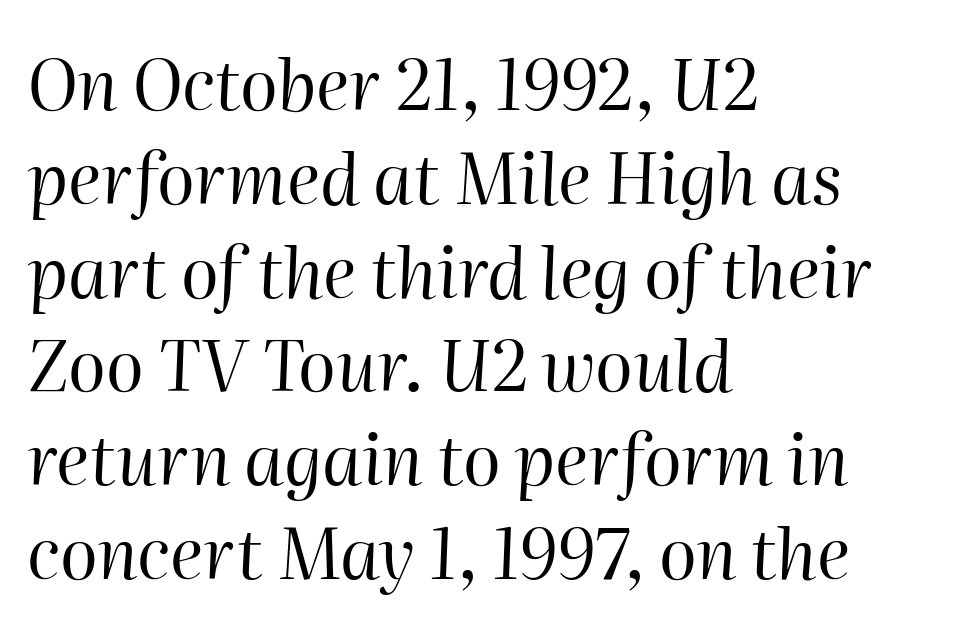
{"italic": "yes", "lean": "right", "slant_degrees": 2, "bold": "no", "weight": "regular", "width": "normal", "stroke_contrast": "high", "x_height": "medium", "monospaced": "no", "underline": "no", "align": "left", "line_spacing": "normal", "line_spacing_ratio": 1.34, "letter_spacing": "normal", "letter_spacing_em": 0.0, "glyph_px": 70}
